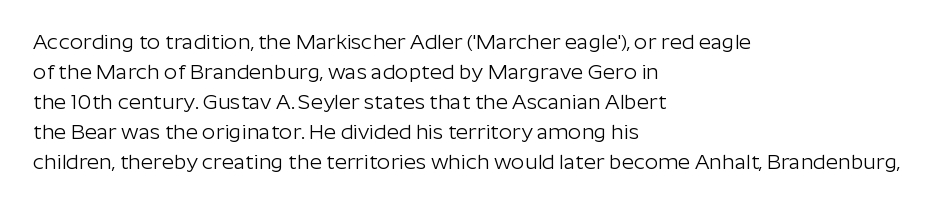
Q: Is the text bold? A: No.
Q: Is the text italic (slanted)? A: No, it is upright.
Q: Is the text underlined? A: No.
Q: How is the paragraph aligned? A: Left-aligned.
Q: Is the spacing between letters normal or unusually wide? A: Normal.
Q: Is the spacing between lines tight, normal or loose? A: Normal.
